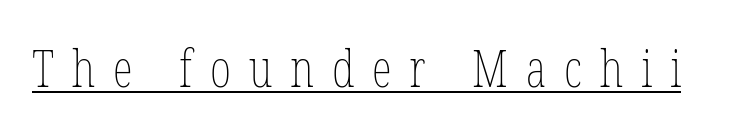
These lines have a slow, spaced-out rhythm from letter to letter. The typeface has the unassuming heft of standard copy or less. Students, observe the line beneath the letters — that is underlining. Notice how the stems are strictly vertical — no italics here. Looks like regular typesetting: each glyph gets only the width it needs.
